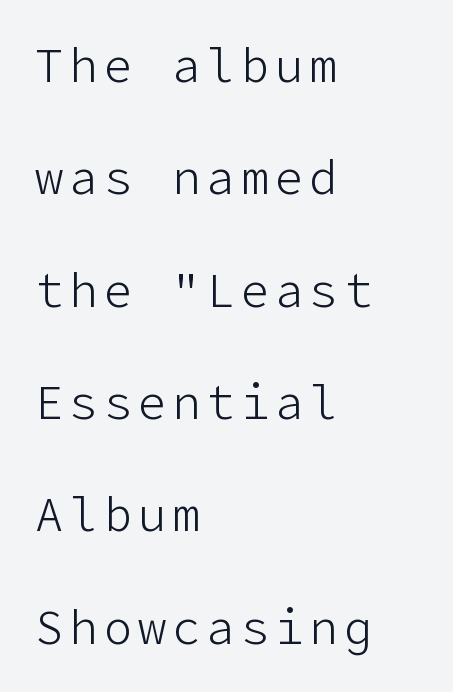
The image shows 47 px light sans-serif type, upright; set left-aligned, loose line spacing (2.39x), not underlined; low stroke contrast and a medium x-height.
